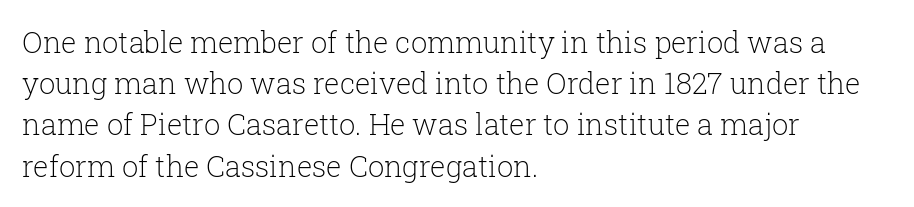
Q: Is the text bold? A: No.
Q: Is the text italic (slanted)? A: No, it is upright.
Q: Is the typeface a serif or a sans-serif typeface? A: Serif.
Q: Is the text underlined? A: No.
Q: How is the paragraph aligned? A: Left-aligned.
Q: Is the spacing between letters normal or unusually wide? A: Normal.
Q: Is the spacing between lines tight, normal or loose? A: Normal.
Q: Width (condensed, normal, or wide)? A: Normal.
Q: Stroke contrast? A: Low.
Q: x-height? A: Medium.
Q: Monospaced? A: No.
